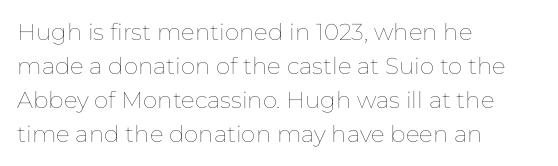
{"italic": "no", "bold": "no", "underline": "no", "align": "left", "line_spacing": "normal", "line_spacing_ratio": 1.48, "letter_spacing": "normal", "letter_spacing_em": 0.0, "glyph_px": 23}
